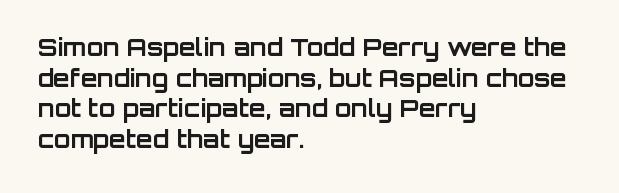
{"italic": "no", "bold": "yes", "underline": "no", "align": "left", "line_spacing": "normal", "line_spacing_ratio": 1.28, "letter_spacing": "normal", "letter_spacing_em": 0.0, "glyph_px": 24}
